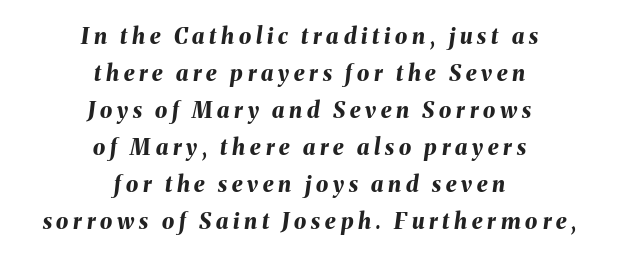
Q: Is the text bold? A: Yes.
Q: Is the text italic (slanted)? A: Yes, it leans right by about 8 degrees.
Q: Is the text underlined? A: No.
Q: How is the paragraph aligned? A: Centered.
Q: Is the spacing between letters normal or unusually wide? A: Unusually wide.
Q: Is the spacing between lines tight, normal or loose? A: Normal.
